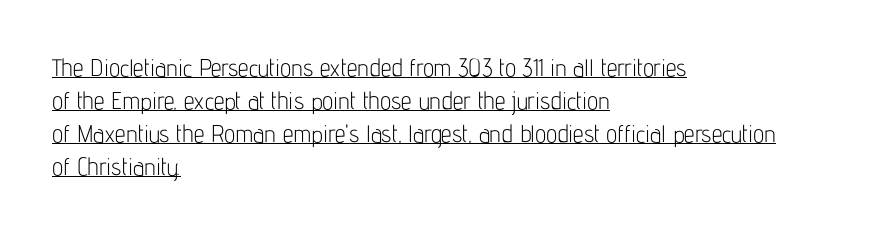
Emphasis is given by a line drawn under the lettering. The passage shown has conventional tracking throughout. The text block is weighted toward the left margin, trailing off unevenly rightward. The letters look calm and open, with moderate or lighter stems. Each new line begins a customary step beneath the previous one. Italic: no, the glyphs are upright roman.
